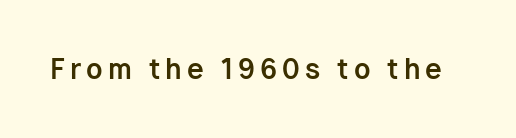
Q: Is the text bold? A: Yes.
Q: Is the text italic (slanted)? A: No, it is upright.
Q: Is the text underlined? A: No.
